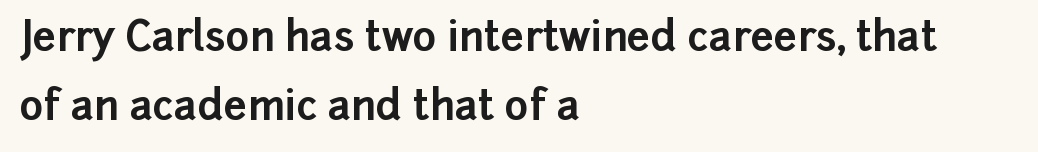
Each letter's strokes conclude bluntly, with no projecting serifs. The type is set solid horizontally, with unmodified tracking. Is there any slant? The stems are plumb. This is heavy type, rendered in bold. The rendering anchors every line to the left-hand side.
